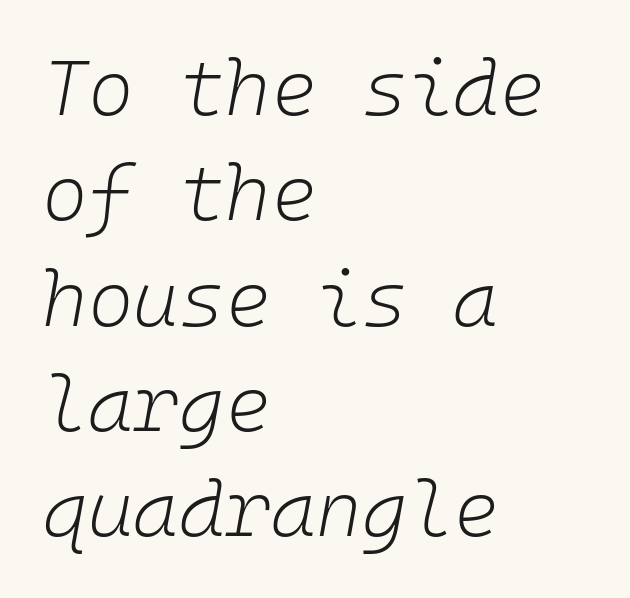
Q: Is the text bold? A: No.
Q: Is the text italic (slanted)? A: Yes, it leans right by about 10 degrees.
Q: Is the text underlined? A: No.
Q: How is the paragraph aligned? A: Left-aligned.
Q: Is the spacing between letters normal or unusually wide? A: Normal.
Q: Is the spacing between lines tight, normal or loose? A: Normal.
Q: Width (condensed, normal, or wide)? A: Normal.
Q: Stroke contrast? A: Low.
Q: x-height? A: Medium.
Q: Monospaced? A: Yes.
